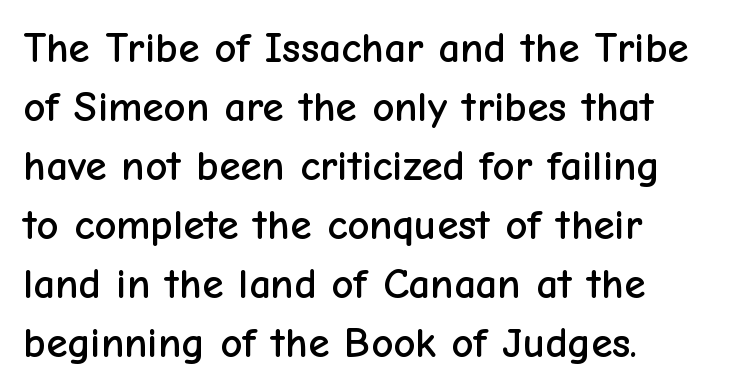
Q: Is the text italic (slanted)? A: No, it is upright.
Q: Is the typeface a serif or a sans-serif typeface? A: Sans-serif.
Q: Is the text underlined? A: No.
Q: How is the paragraph aligned? A: Left-aligned.
Q: Is the spacing between letters normal or unusually wide? A: Normal.
Q: Is the spacing between lines tight, normal or loose? A: Normal.
Q: Width (condensed, normal, or wide)? A: Normal.
Q: Stroke contrast? A: Low.
Q: x-height? A: Medium.
Q: Monospaced? A: No.
